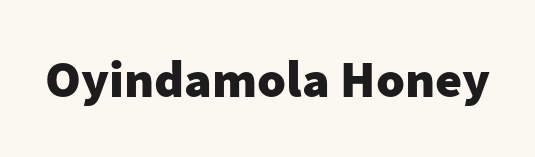
{"serif": "no", "italic": "no", "bold": "yes", "weight": "heavy", "width": "normal", "stroke_contrast": "low", "x_height": "medium", "monospaced": "no", "underline": "no", "letter_spacing": "normal", "letter_spacing_em": 0.0, "glyph_px": 52}
